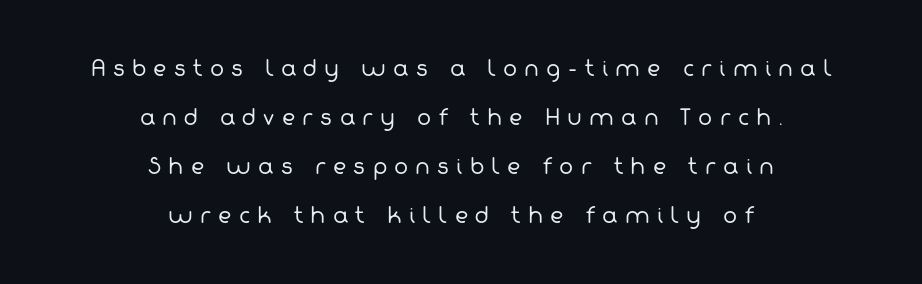
{"bold": "no", "underline": "no", "align": "center", "line_spacing": "loose", "line_spacing_ratio": 2.34, "letter_spacing": "wide", "letter_spacing_em": 0.34, "glyph_px": 21}
